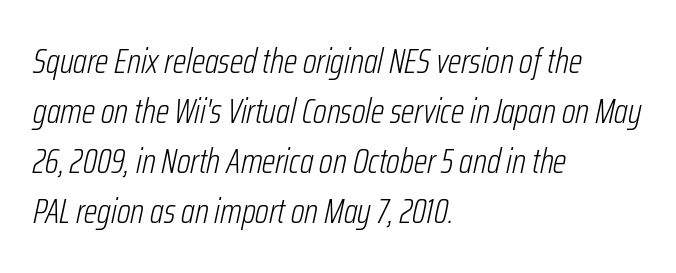
{"italic": "yes", "lean": "right", "slant_degrees": 12, "bold": "no", "weight": "light", "width": "condensed", "stroke_contrast": "low", "x_height": "medium", "monospaced": "no", "underline": "no", "align": "left", "line_spacing": "normal", "line_spacing_ratio": 1.43, "letter_spacing": "normal", "letter_spacing_em": 0.0, "glyph_px": 35}
